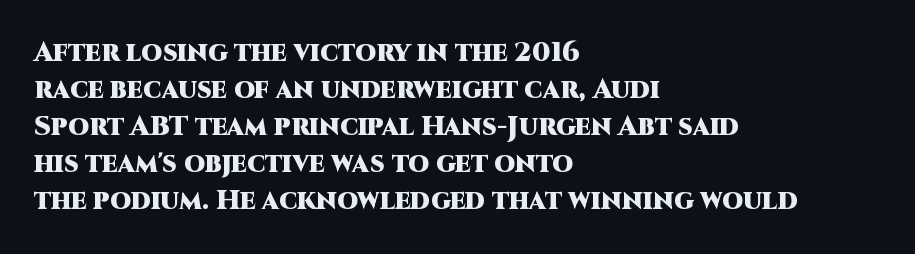
Every character sits straight up, as roman type does. Words appear dense and cohesive because spacing is normal. On the weight axis this lands at bold, roughly 700. In terms of leading, this rendering sits right in the middle.
